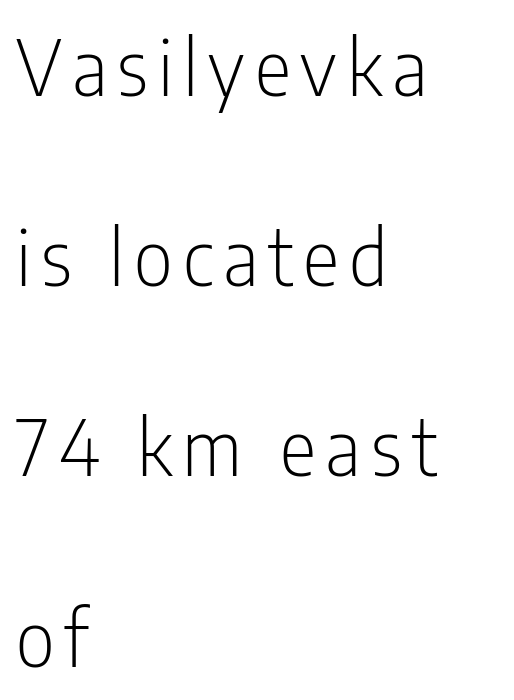
{"serif": "no", "italic": "no", "bold": "no", "weight": "light", "width": "condensed", "stroke_contrast": "low", "x_height": "medium", "monospaced": "no", "underline": "no", "align": "left", "line_spacing": "loose", "line_spacing_ratio": 2.47, "glyph_px": 77}
